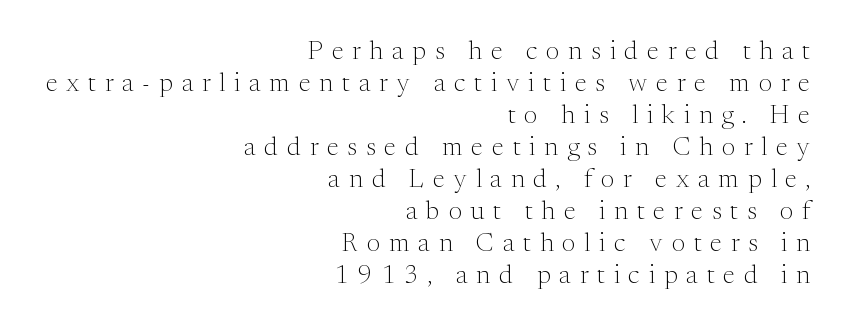
A bare baseline throughout the passage. These lines were composed using upright roman letters. The paragraph has a hard right edge and a soft left edge. Weight: not bold — regular or lighter.
